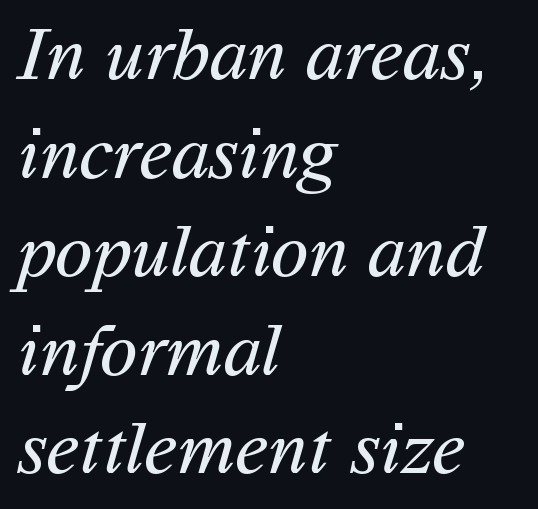
{"serif": "no", "bold": "no", "weight": "regular", "width": "normal", "stroke_contrast": "medium", "x_height": "medium", "monospaced": "no", "underline": "no", "align": "left", "line_spacing": "normal", "line_spacing_ratio": 1.28, "letter_spacing": "normal", "letter_spacing_em": 0.0, "glyph_px": 77}
